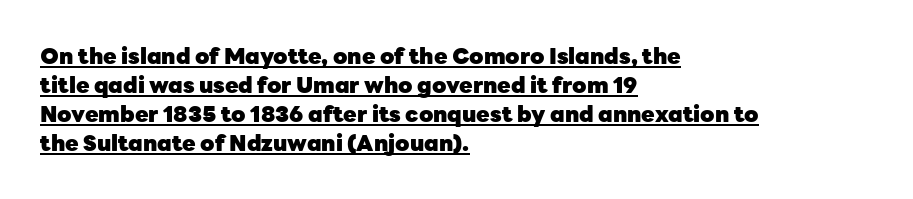
The image shows 22 px bold type, upright; set left-aligned, normal line spacing (1.32x), normal letter spacing, underlined.
